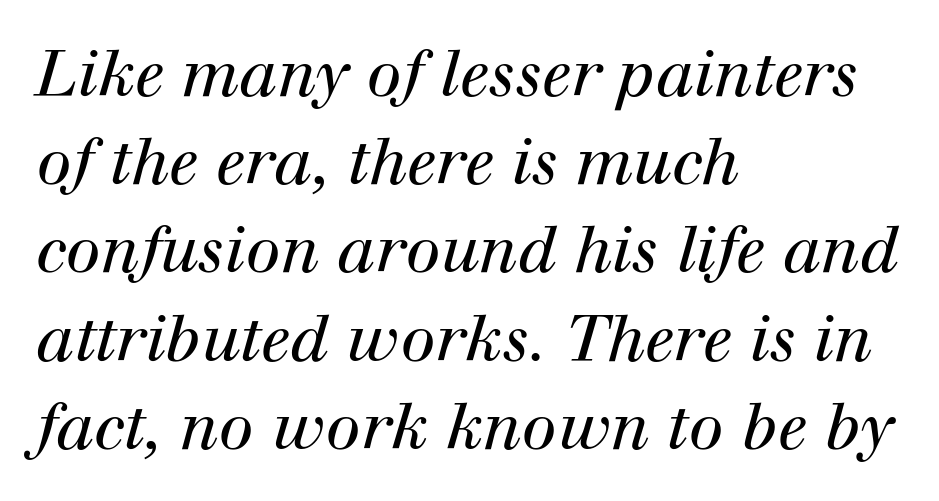
The passage shown stacks its lines at a standard gap. The characters display serif detailing at their extremities. Each word holds together tightly as a unit, with standard inter-letter gaps. Note the varied advance widths — an 'i' is clearly narrower than an 'm'. No chunkiness to these letters — they're not bold. Italic: yes, the glyphs are oblique.
